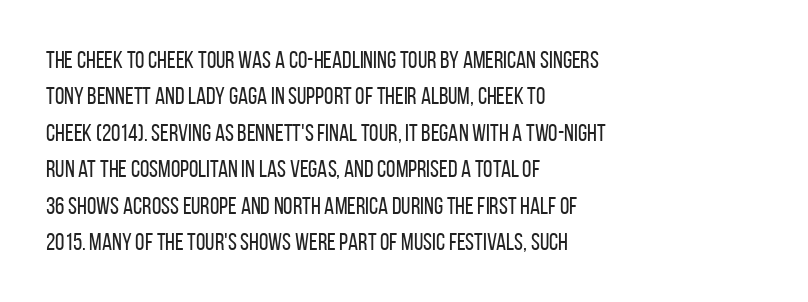
Q: Is the text bold? A: No.
Q: Is the text italic (slanted)? A: No, it is upright.
Q: Is the text underlined? A: No.
Q: How is the paragraph aligned? A: Left-aligned.
Q: Is the spacing between letters normal or unusually wide? A: Normal.
Q: Is the spacing between lines tight, normal or loose? A: Normal.
